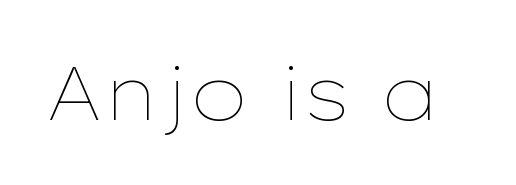
Weight: regular or lighter. Words appear dense and cohesive because spacing is normal. Upright lettering throughout. Glance below the letters and you will spot only blank space. Varying glyph widths throughout — classic text-font behaviour.
